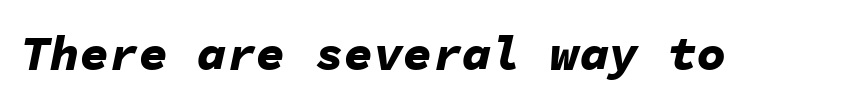
{"italic": "yes", "lean": "right", "slant_degrees": 11, "bold": "yes", "weight": "bold", "width": "normal", "stroke_contrast": "low", "x_height": "medium", "monospaced": "yes", "underline": "no", "letter_spacing": "normal", "letter_spacing_em": 0.0, "glyph_px": 49}
